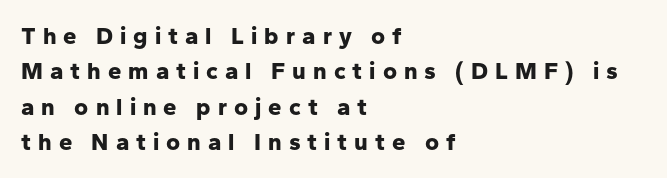
The image shows 24 px bold type, upright; set left-aligned, normal line spacing (1.47x), unusually wide letter spacing (+0.29 em), not underlined.
